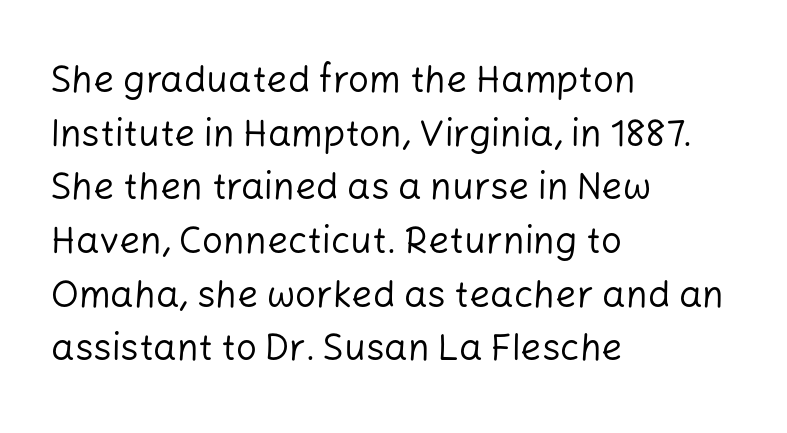
Where is the straight margin? On the left. Counters stay open thanks to moderate or lighter strokes. Normally led — the rows are evenly, conventionally spaced. You could call the tracking neutral — neither tight nor loose. Is this a fixed-width face? No — the glyphs have proportional, varying widths.
